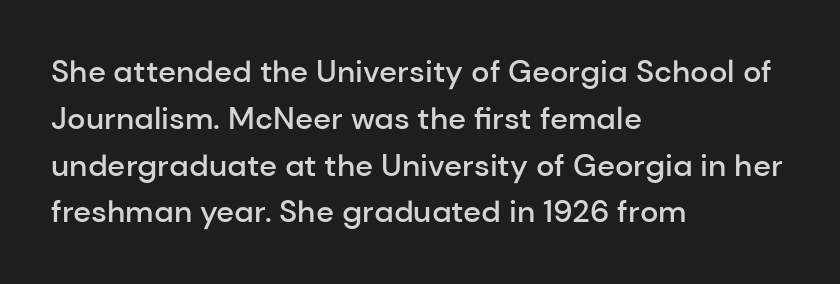
{"serif": "no", "italic": "no", "bold": "semi", "weight": "semibold", "width": "normal", "stroke_contrast": "low", "x_height": "medium", "monospaced": "no", "underline": "no", "align": "left", "line_spacing": "normal", "line_spacing_ratio": 1.51, "letter_spacing": "normal", "letter_spacing_em": 0.0, "glyph_px": 31}
